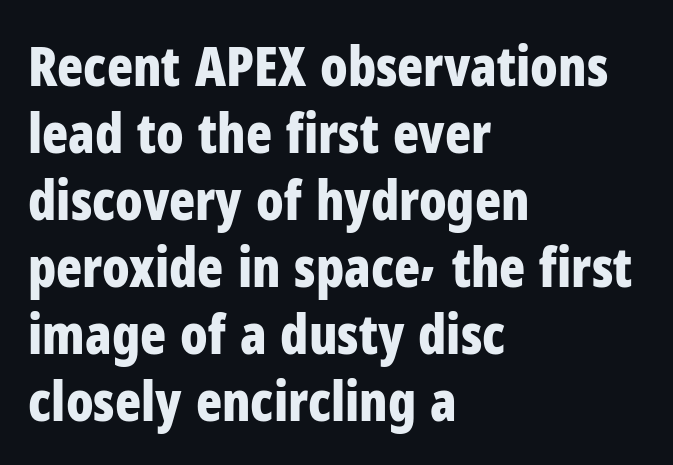
{"serif": "no", "italic": "no", "bold": "yes", "weight": "bold", "width": "condensed", "stroke_contrast": "low", "x_height": "medium", "monospaced": "no", "underline": "no", "align": "left", "line_spacing_ratio": 1.24, "letter_spacing": "normal", "letter_spacing_em": 0.0, "glyph_px": 54}
